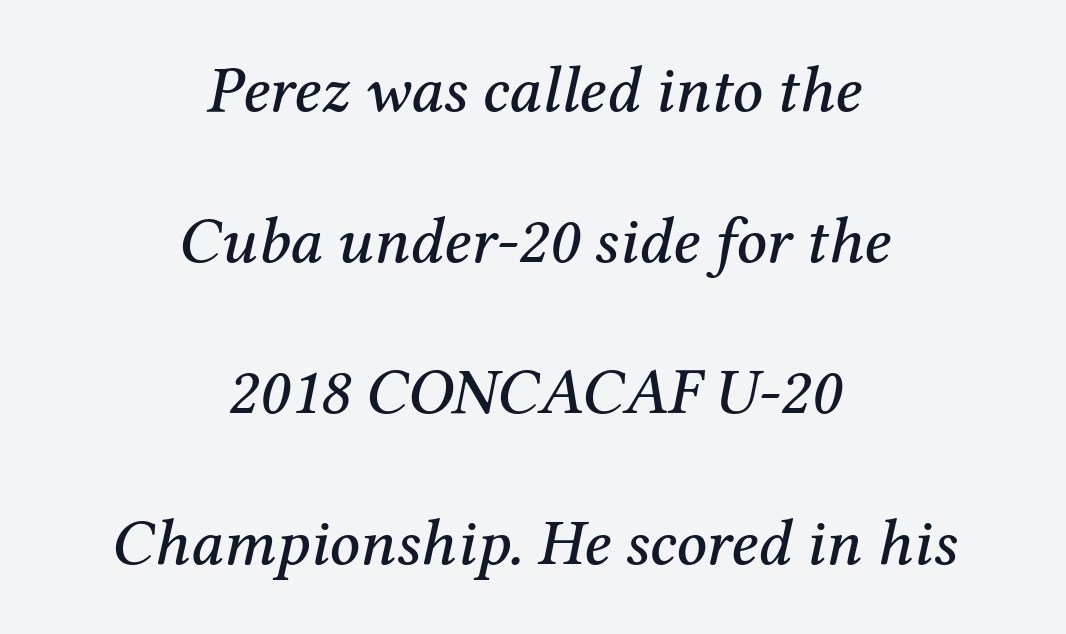
Q: Is the text italic (slanted)? A: Yes, it leans right by about 12 degrees.
Q: Is the typeface a serif or a sans-serif typeface? A: Serif.
Q: Is the text underlined? A: No.
Q: How is the paragraph aligned? A: Centered.
Q: Is the spacing between letters normal or unusually wide? A: Normal.
Q: Is the spacing between lines tight, normal or loose? A: Loose.
Q: Width (condensed, normal, or wide)? A: Normal.
Q: Stroke contrast? A: Medium.
Q: x-height? A: Medium.
Q: Monospaced? A: No.
